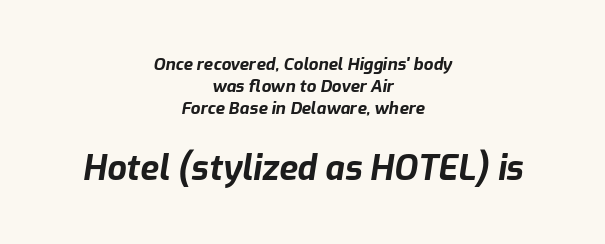
{"italic": "yes", "lean": "right", "slant_degrees": 9, "bold": "yes", "weight": "bold", "width": "normal", "stroke_contrast": "low", "x_height": "medium", "monospaced": "no", "underline": "no", "align": "center", "line_spacing": "normal", "line_spacing_ratio": 1.29, "letter_spacing": "normal", "letter_spacing_em": 0.0, "larger_block": "second", "size_ratio": 2.0, "glyph_px": 34}
